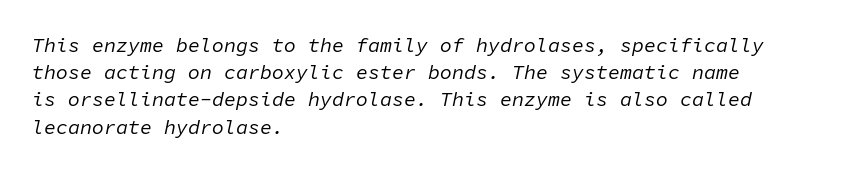
Q: Is the text bold? A: No.
Q: Is the text italic (slanted)? A: Yes, it leans right by about 11 degrees.
Q: Is the text underlined? A: No.
Q: How is the paragraph aligned? A: Left-aligned.
Q: Is the spacing between letters normal or unusually wide? A: Normal.
Q: Is the spacing between lines tight, normal or loose? A: Normal.
